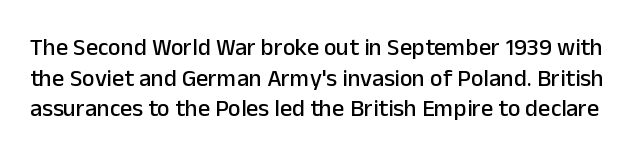
{"italic": "no", "underline": "no", "line_spacing": "normal", "line_spacing_ratio": 1.28, "letter_spacing": "normal", "letter_spacing_em": 0.0, "glyph_px": 24}
